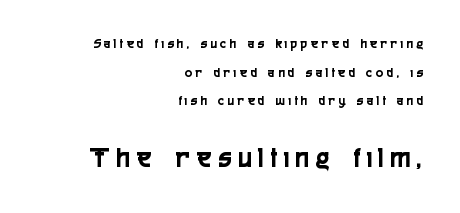
Q: Is the text italic (slanted)? A: No, it is upright.
Q: Is the typeface a serif or a sans-serif typeface? A: Sans-serif.
Q: Is the text underlined? A: No.
Q: How is the paragraph aligned? A: Right-aligned.
Q: Is the spacing between letters normal or unusually wide? A: Unusually wide.
Q: Is the spacing between lines tight, normal or loose? A: Loose.
Q: Which block of text is set in a larger size, the first (top) or the second (bottom)? A: The second (bottom) one.
Q: Width (condensed, normal, or wide)? A: Condensed.
Q: x-height? A: Medium.
Q: Monospaced? A: No.
